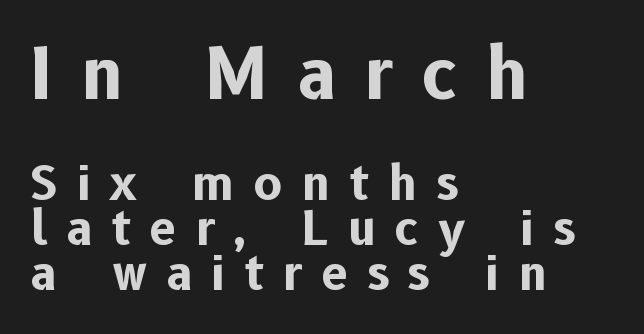
Q: Is the text bold? A: Yes.
Q: Is the text italic (slanted)? A: No, it is upright.
Q: Is the typeface a serif or a sans-serif typeface? A: Sans-serif.
Q: Is the text underlined? A: No.
Q: How is the paragraph aligned? A: Left-aligned.
Q: Is the spacing between letters normal or unusually wide? A: Unusually wide.
Q: Is the spacing between lines tight, normal or loose? A: Tight.
Q: Which block of text is set in a larger size, the first (top) or the second (bottom)? A: The first (top) one.
Q: Width (condensed, normal, or wide)? A: Normal.
Q: Stroke contrast? A: Low.
Q: x-height? A: Medium.
Q: Monospaced? A: No.
